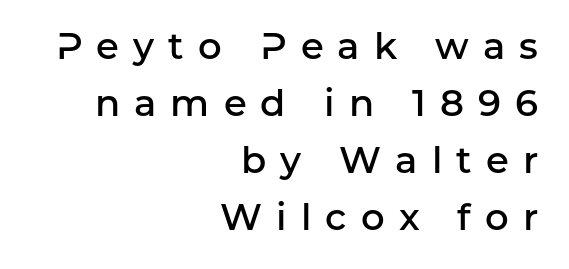
The image shows 37 px semibold sans-serif type, upright; set right-aligned, normal line spacing (1.54x), unusually wide letter spacing (+0.38 em), not underlined; low stroke contrast and a medium x-height.
